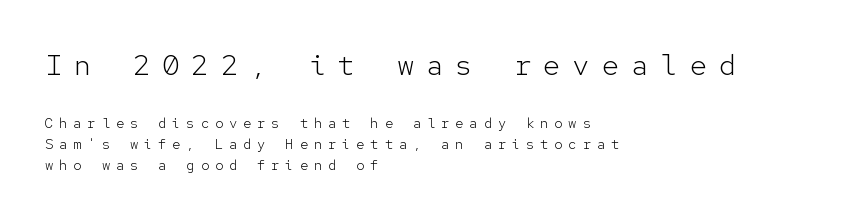
{"serif": "no", "italic": "no", "bold": "no", "weight": "light", "width": "normal", "stroke_contrast": "low", "x_height": "medium", "monospaced": "yes", "underline": "no", "align": "left", "line_spacing": "normal", "line_spacing_ratio": 1.53, "letter_spacing": "wide", "letter_spacing_em": 0.41, "larger_block": "first", "size_ratio": 2.07, "glyph_px": 29}
